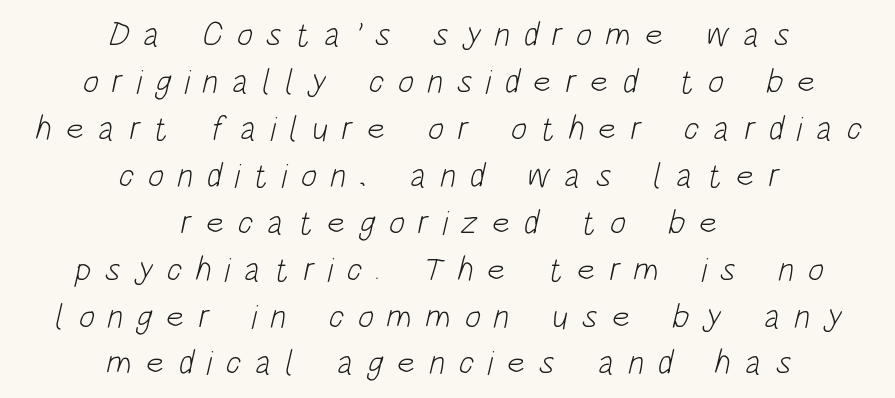
The image shows 34 px light, condensed sans-serif type; set centered, normal line spacing (1.38x), unusually wide letter spacing (+0.4 em), not underlined; low stroke contrast and a large x-height.
